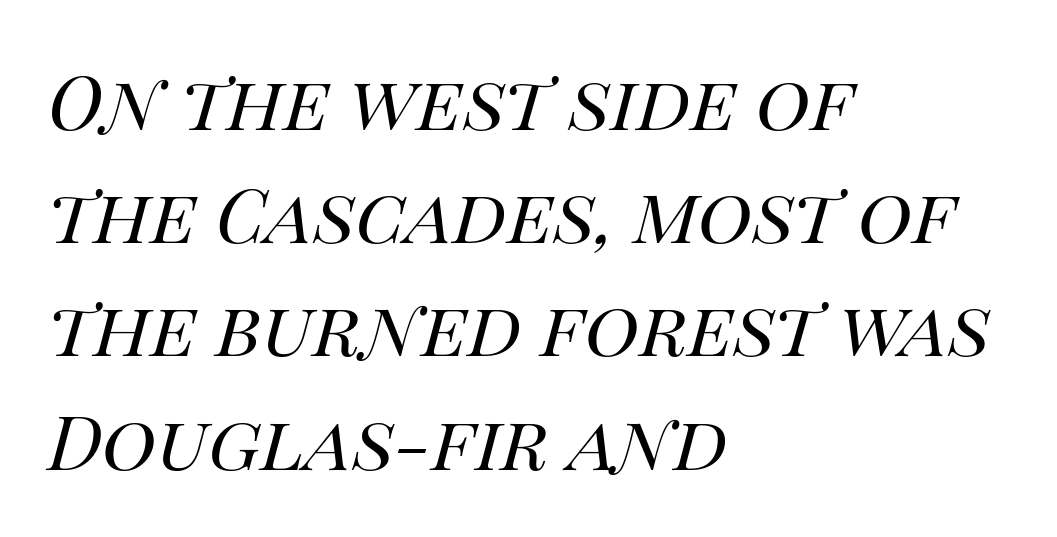
The image shows 75 px regular-weight type, italic (leaning right); set left-aligned, normal line spacing (1.51x), normal letter spacing, not underlined; high stroke contrast and a large x-height.
